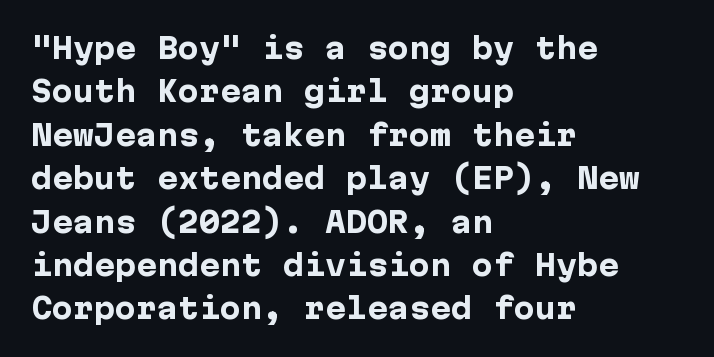
The text block is weighted toward the left margin, trailing off unevenly rightward. Unlike a traditional serif, this face leaves its strokes unadorned. Unlike italic type, these characters show no tilt at all. Leading: standard.
